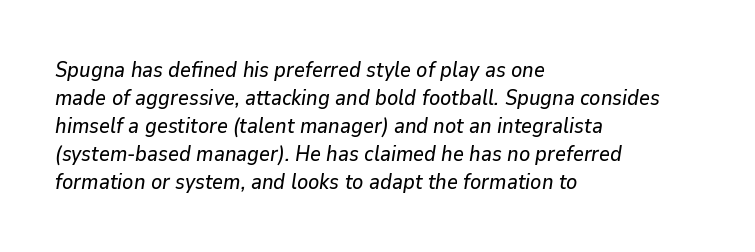
The image shows 21 px text type, italic (leaning right); set left-aligned, normal line spacing (1.33x), normal letter spacing, not underlined.
